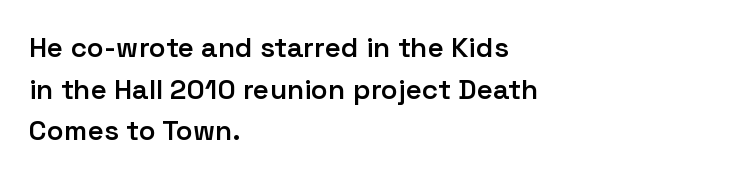
Is the type bold? Partly — it's a semibold, heavier than regular but not fully bold. Glance below the letters and you will spot only blank space. These lines keep a tight, regular rhythm from letter to letter. Do the characters align in a grid? No, the font is proportional. Observe the absence of serifs on each vertical stroke in this sample.
